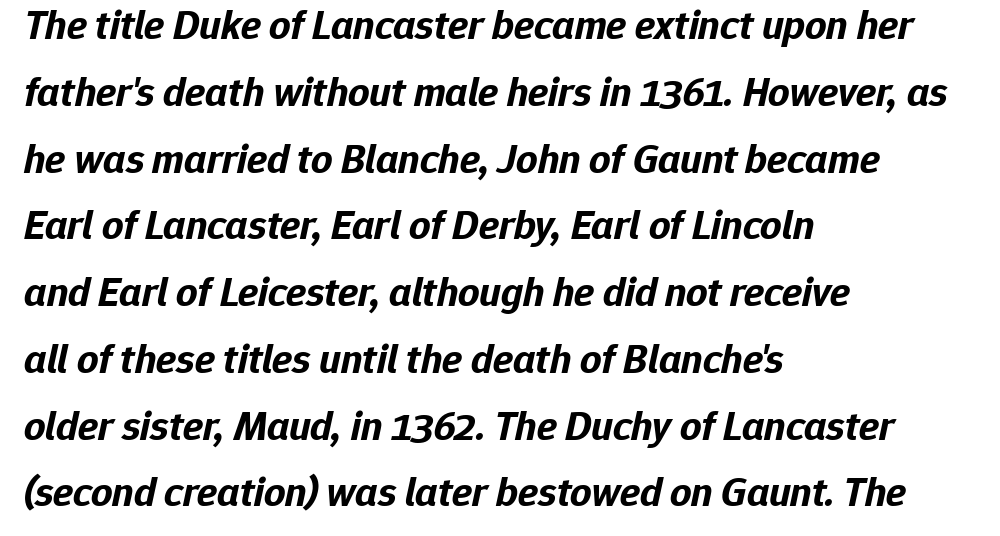
These lines are rendered in a variable-pitch font. On the weight axis this lands at bold, roughly 700. Posture: slanted. Does the leading feel generous? No, just average. Glance below the letters and you will spot only blank space. How are the letters spaced? Ordinarily, with no added tracking.
